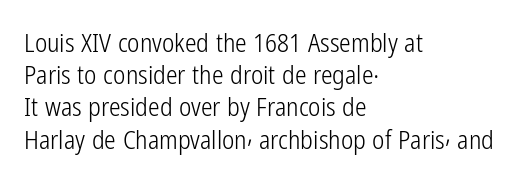
{"italic": "no", "bold": "no", "underline": "no", "align": "left", "line_spacing_ratio": 1.24, "letter_spacing": "normal", "letter_spacing_em": 0.0, "glyph_px": 26}
